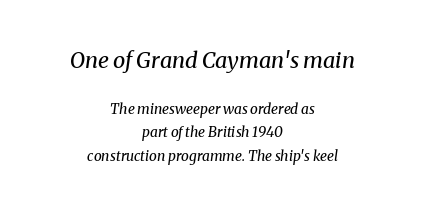
Q: Is the text bold? A: No.
Q: Is the text italic (slanted)? A: Yes, it leans right by about 8 degrees.
Q: Is the text underlined? A: No.
Q: How is the paragraph aligned? A: Centered.
Q: Is the spacing between letters normal or unusually wide? A: Normal.
Q: Is the spacing between lines tight, normal or loose? A: Normal.
Q: Which block of text is set in a larger size, the first (top) or the second (bottom)? A: The first (top) one.
